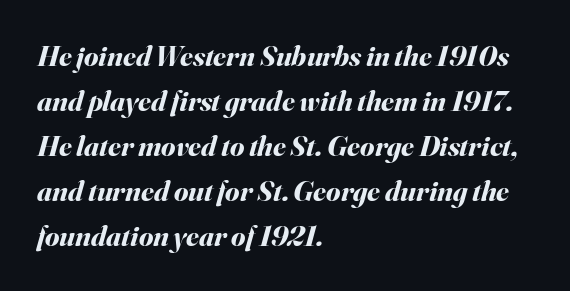
{"italic": "yes", "lean": "right", "slant_degrees": 16, "bold": "yes", "weight": "bold", "width": "normal", "stroke_contrast": "medium", "x_height": "small", "monospaced": "no", "underline": "no", "align": "left", "line_spacing": "normal", "line_spacing_ratio": 1.55, "letter_spacing": "normal", "letter_spacing_em": 0.0, "glyph_px": 29}
